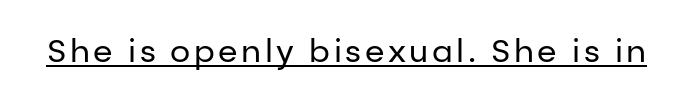
Unlike a traditional serif, this face leaves its strokes unadorned. Stems and bowls with no extra thickness — not bold. A roman cut, with each character standing at attention. Character widths vary here, with narrow letters taking less room than wide ones. Compared with undecorated copy, this sample adds a rule below the words.
